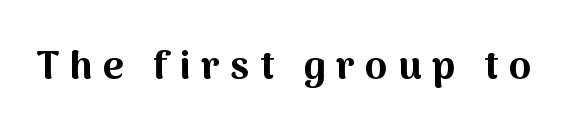
Q: Is the text bold? A: Yes.
Q: Is the text italic (slanted)? A: No, it is upright.
Q: Is the typeface a serif or a sans-serif typeface? A: Sans-serif.
Q: Is the text underlined? A: No.
Q: Is the spacing between letters normal or unusually wide? A: Unusually wide.
Q: Width (condensed, normal, or wide)? A: Normal.
Q: Stroke contrast? A: Medium.
Q: x-height? A: Medium.
Q: Monospaced? A: No.
